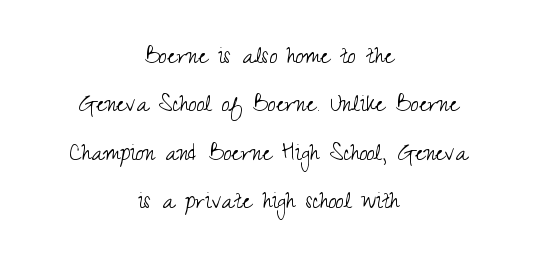
The image shows 28 px light, condensed sans-serif type, upright; set centered, line spacing 1.73x, normal letter spacing, not underlined; medium stroke contrast and a small x-height.
